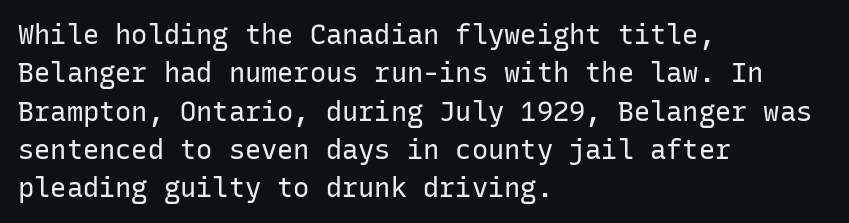
The image shows 27 px text type, upright; set left-aligned, normal line spacing (1.42x), normal letter spacing, not underlined.
